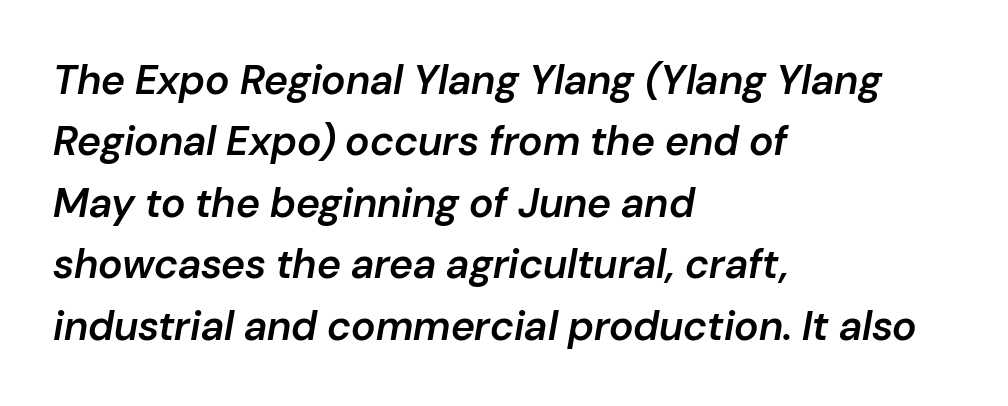
{"italic": "yes", "lean": "right", "slant_degrees": 10, "bold": "semi", "weight": "semibold", "width": "normal", "stroke_contrast": "low", "x_height": "medium", "monospaced": "no", "underline": "no", "align": "left", "line_spacing": "normal", "line_spacing_ratio": 1.5, "letter_spacing": "normal", "letter_spacing_em": 0.0, "glyph_px": 41}
